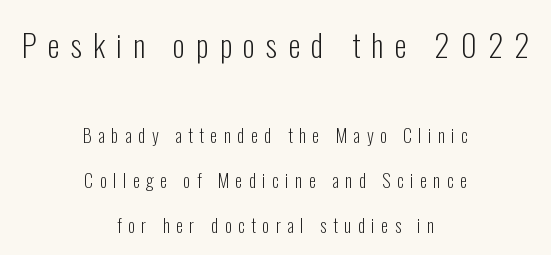
Q: Is the text bold? A: No.
Q: Is the text italic (slanted)? A: No, it is upright.
Q: Is the typeface a serif or a sans-serif typeface? A: Sans-serif.
Q: Is the text underlined? A: No.
Q: How is the paragraph aligned? A: Centered.
Q: Is the spacing between letters normal or unusually wide? A: Unusually wide.
Q: Is the spacing between lines tight, normal or loose? A: Loose.
Q: Which block of text is set in a larger size, the first (top) or the second (bottom)? A: The first (top) one.
Q: Width (condensed, normal, or wide)? A: Condensed.
Q: Stroke contrast? A: Low.
Q: x-height? A: Medium.
Q: Monospaced? A: No.
